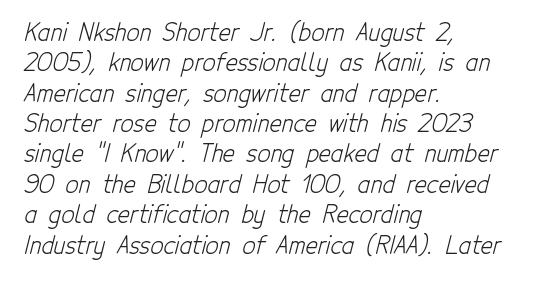
{"bold": "no", "underline": "no", "align": "left", "line_spacing": "normal", "line_spacing_ratio": 1.32, "letter_spacing": "normal", "letter_spacing_em": 0.0, "glyph_px": 23}
